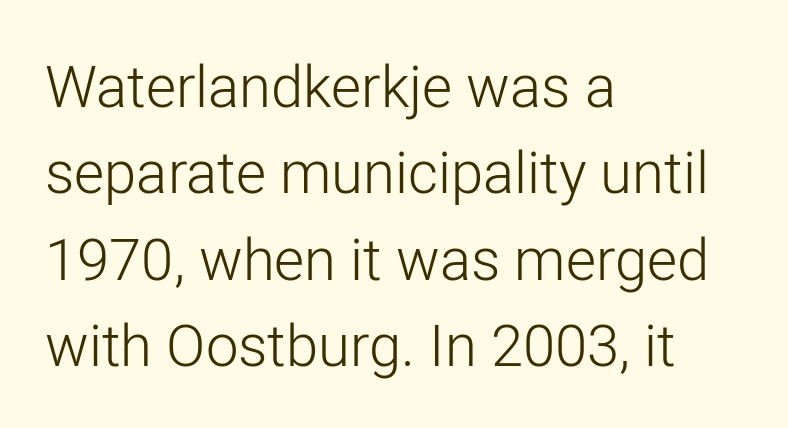
The image shows 58 px light sans-serif type, upright; set left-aligned, normal line spacing (1.49x), normal letter spacing, not underlined; low stroke contrast and a medium x-height.
